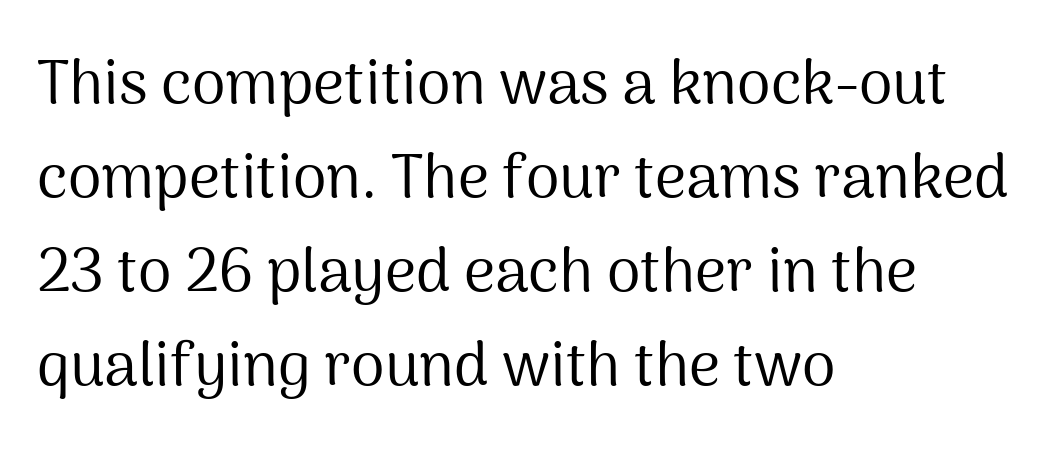
The image shows 61 px regular-weight sans-serif type, upright; set left-aligned, normal line spacing (1.54x), normal letter spacing, not underlined; medium stroke contrast and a medium x-height.
